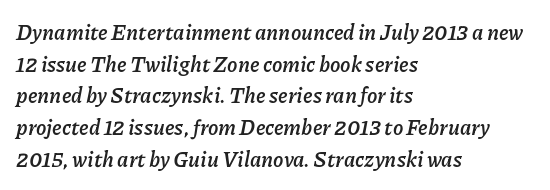
If you drew a ruler down the left edge, every line would touch it. Check under the words: just untouched page. A normal amount of white space separates one row of letters from the next. On the weight axis this lands at bold, roughly 700.
